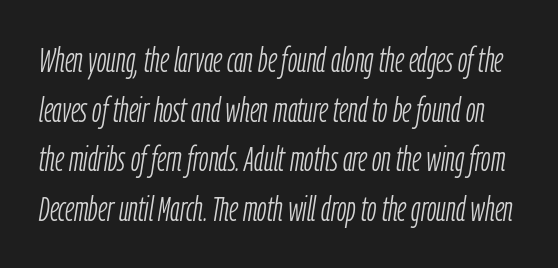
The image shows 34 px light, condensed type, italic (leaning right); set normal line spacing (1.46x), normal letter spacing, not underlined; low stroke contrast and a medium x-height.
